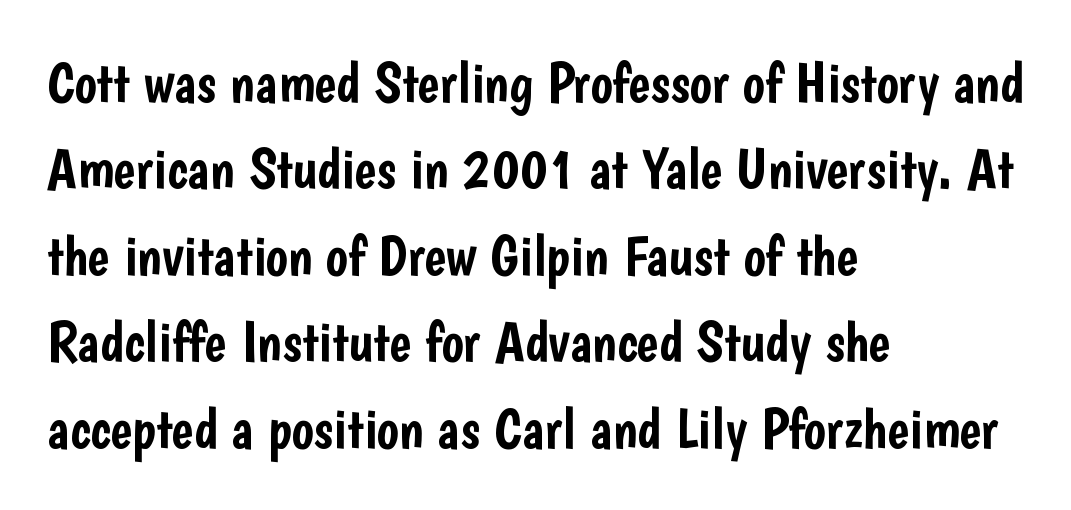
{"serif": "no", "italic": "no", "width": "condensed", "stroke_contrast": "low", "x_height": "medium", "monospaced": "no", "underline": "no", "align": "left", "line_spacing": "normal", "line_spacing_ratio": 1.49, "letter_spacing": "normal", "letter_spacing_em": 0.0, "glyph_px": 58}
